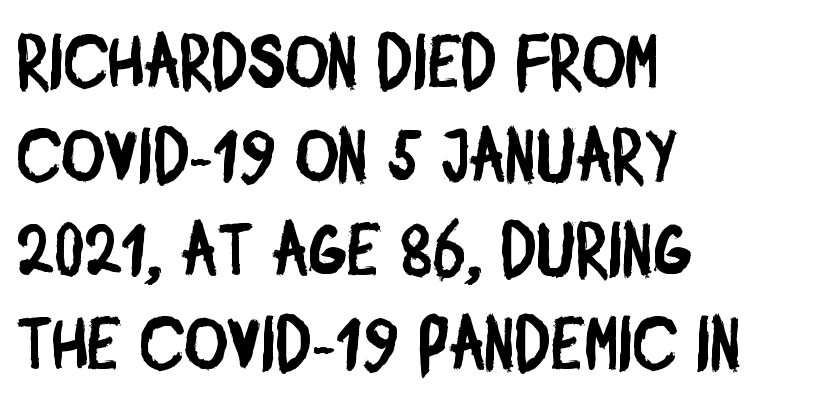
Q: Is the typeface a serif or a sans-serif typeface? A: Sans-serif.
Q: Is the text underlined? A: No.
Q: How is the paragraph aligned? A: Left-aligned.
Q: Is the spacing between letters normal or unusually wide? A: Normal.
Q: Is the spacing between lines tight, normal or loose? A: Normal.
Q: Width (condensed, normal, or wide)? A: Condensed.
Q: Stroke contrast? A: Low.
Q: x-height? A: Large.
Q: Monospaced? A: No.
